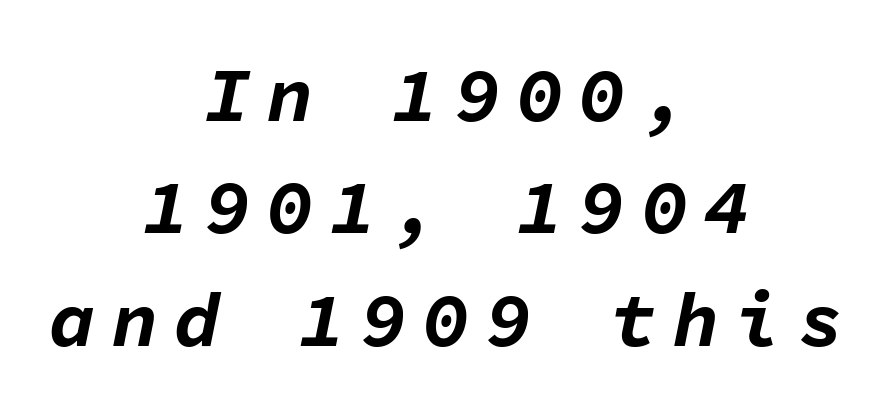
The image shows 77 px bold type, italic (leaning right), monospaced; set centered, normal line spacing (1.46x), unusually wide letter spacing (+0.21 em), not underlined; low stroke contrast and a medium x-height.
